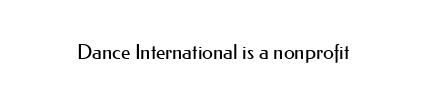
The image shows 20 px text type, upright; set normal letter spacing, not underlined.
